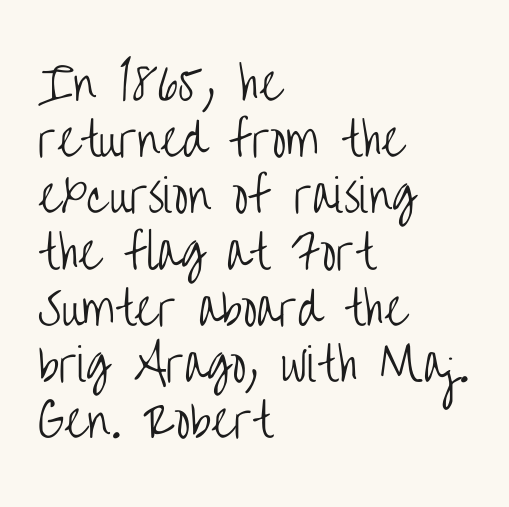
{"serif": "no", "italic": "no", "bold": "no", "weight": "light", "width": "condensed", "stroke_contrast": "low", "x_height": "large", "monospaced": "no", "underline": "no", "align": "left", "line_spacing": "normal", "line_spacing_ratio": 1.25, "letter_spacing": "normal", "letter_spacing_em": 0.0, "glyph_px": 45}
